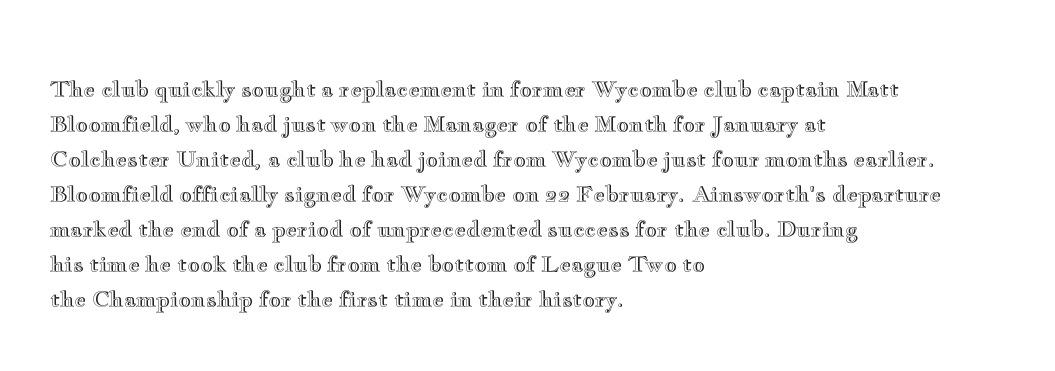
{"italic": "no", "underline": "no", "align": "left", "line_spacing": "normal", "line_spacing_ratio": 1.59, "letter_spacing": "normal", "letter_spacing_em": 0.0, "glyph_px": 22}
